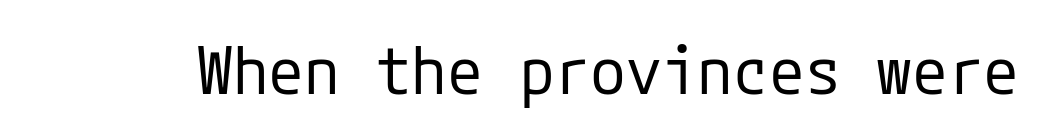
Q: Is the text bold? A: No.
Q: Is the text italic (slanted)? A: No, it is upright.
Q: Is the typeface a serif or a sans-serif typeface? A: Sans-serif.
Q: Is the text underlined? A: No.
Q: Is the spacing between letters normal or unusually wide? A: Normal.
Q: Width (condensed, normal, or wide)? A: Normal.
Q: Stroke contrast? A: Low.
Q: x-height? A: Medium.
